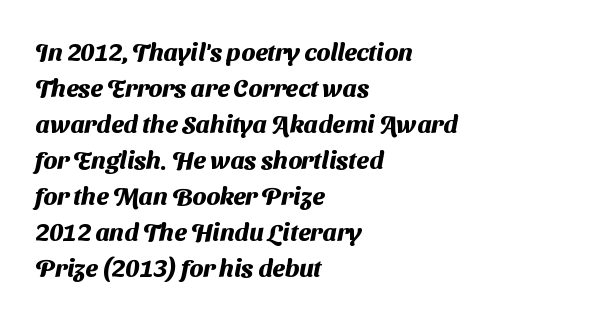
The image shows 25 px bold type; set left-aligned, normal line spacing (1.44x), normal letter spacing, not underlined.
